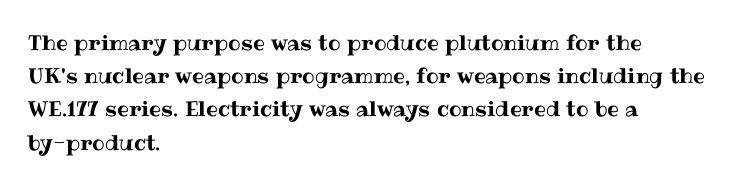
The image shows 21 px text type, upright; set left-aligned, normal line spacing (1.58x), normal letter spacing, not underlined.
